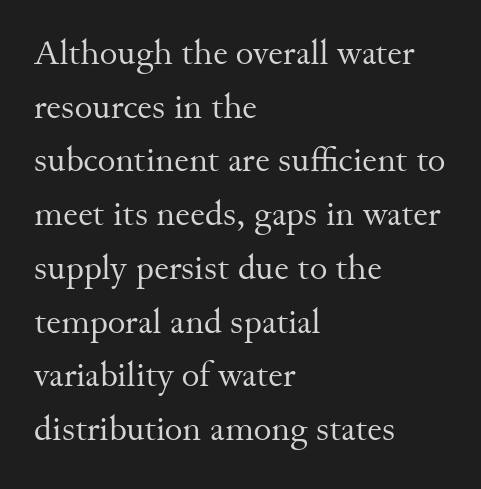
Does extra space separate the letters? No, they use regular spacing. Does the copy run flush right? No — it runs flush left. Type without underlining. Ascenders rise straight up at ninety degrees. This sample has the flowing, uneven cadence of proportional lettering.
